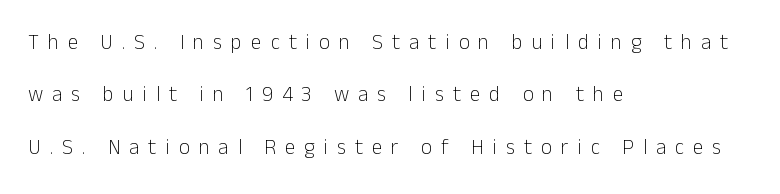
{"italic": "no", "bold": "no", "underline": "no", "align": "left", "line_spacing": "loose", "line_spacing_ratio": 2.49, "letter_spacing": "wide", "letter_spacing_em": 0.43, "glyph_px": 21}
